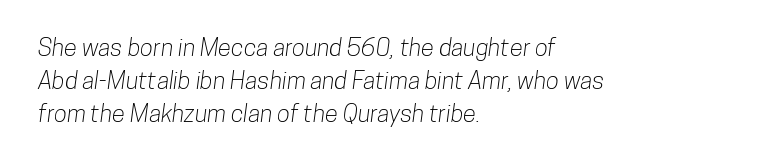
Honestly, there is no underline to notice here at all. The lines in this sample share a left origin and differ only in where they stop. The passage shown has conventional tracking throughout. Interline gaps are of average width in this sample.
